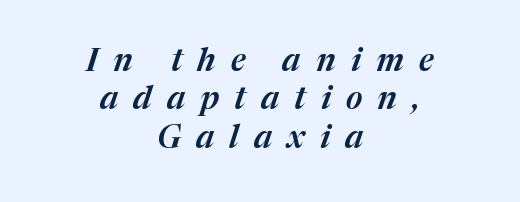
The image shows 32 px text type, italic (leaning right); set centered, line spacing 1.2x, unusually wide letter spacing (+0.47 em), not underlined; medium stroke contrast and a medium x-height.
